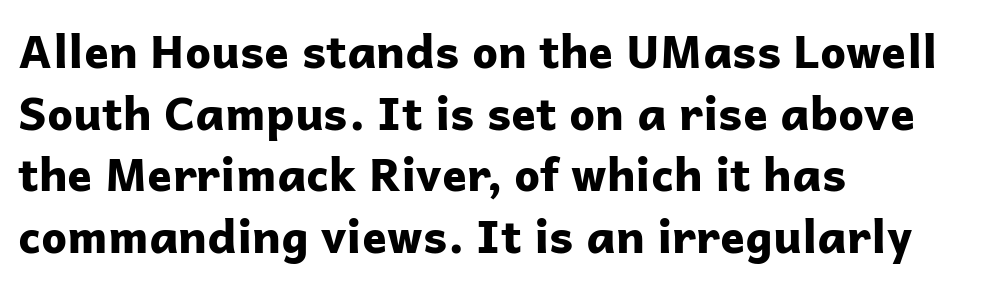
Q: Is the text bold? A: Yes.
Q: Is the text italic (slanted)? A: No, it is upright.
Q: Is the typeface a serif or a sans-serif typeface? A: Sans-serif.
Q: Is the text underlined? A: No.
Q: How is the paragraph aligned? A: Left-aligned.
Q: Is the spacing between letters normal or unusually wide? A: Normal.
Q: Is the spacing between lines tight, normal or loose? A: Normal.
Q: Width (condensed, normal, or wide)? A: Normal.
Q: Stroke contrast? A: Low.
Q: x-height? A: Medium.
Q: Monospaced? A: No.
